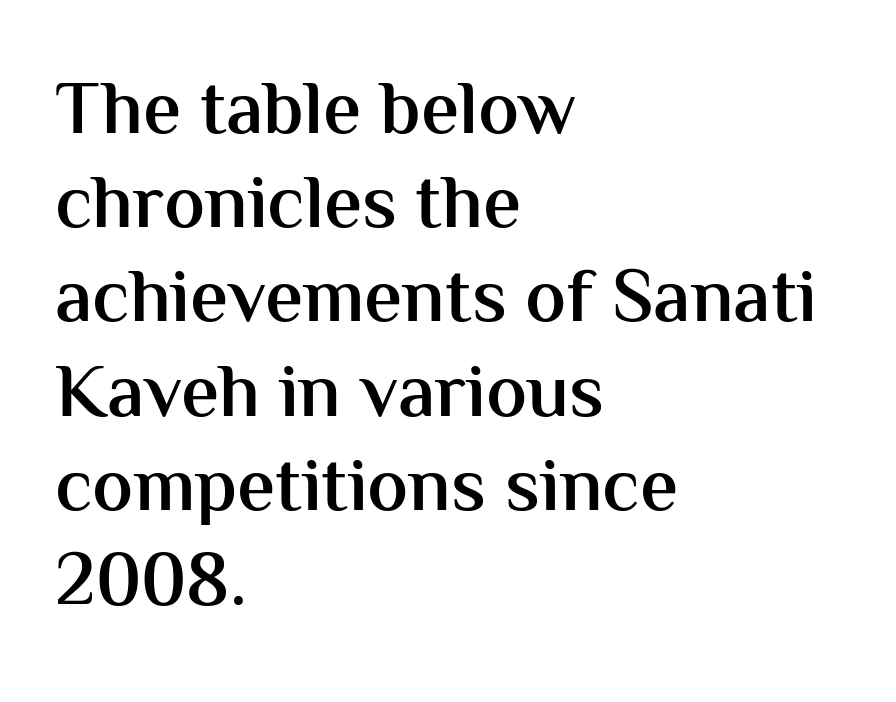
Q: Is the text bold? A: Semi-bold.
Q: Is the text italic (slanted)? A: No, it is upright.
Q: Is the typeface a serif or a sans-serif typeface? A: Sans-serif.
Q: Is the text underlined? A: No.
Q: How is the paragraph aligned? A: Left-aligned.
Q: Is the spacing between letters normal or unusually wide? A: Normal.
Q: Width (condensed, normal, or wide)? A: Normal.
Q: Stroke contrast? A: Medium.
Q: x-height? A: Medium.
Q: Monospaced? A: No.
